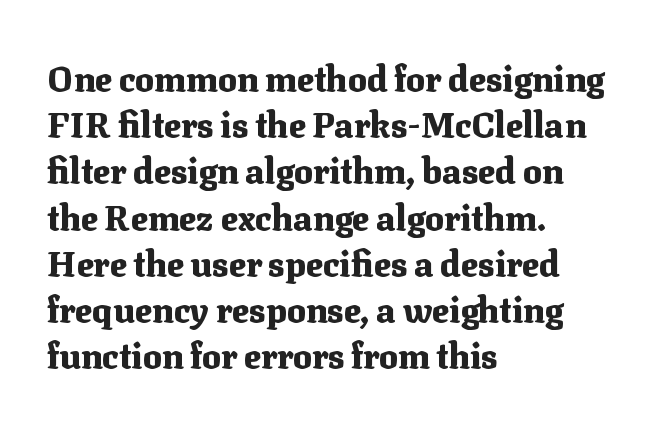
The image shows 35 px heavy serif type, upright; set left-aligned, normal line spacing (1.32x), normal letter spacing, not underlined; medium stroke contrast and a medium x-height.
